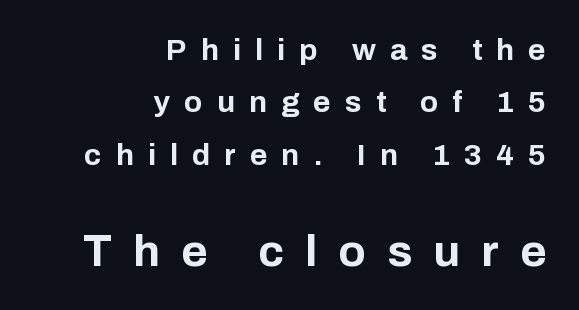
{"serif": "no", "italic": "no", "bold": "yes", "weight": "bold", "width": "normal", "stroke_contrast": "low", "x_height": "medium", "monospaced": "no", "underline": "no", "align": "right", "line_spacing_ratio": 1.75, "letter_spacing": "wide", "letter_spacing_em": 0.47, "larger_block": "second", "size_ratio": 1.5, "glyph_px": 45}
